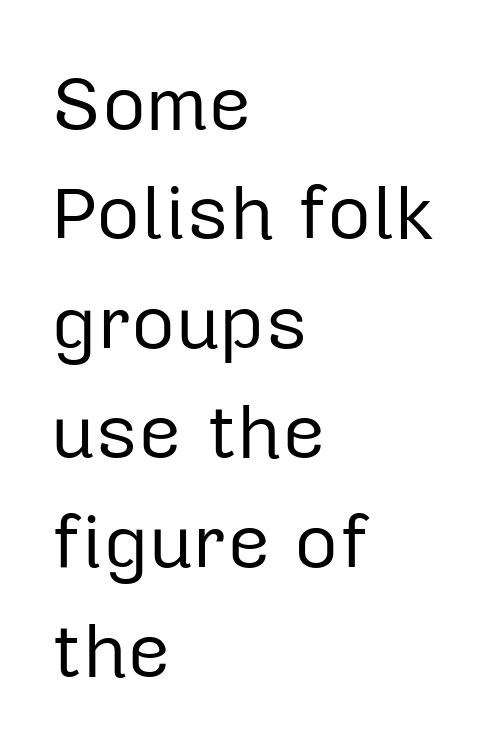
Q: Is the text bold? A: No.
Q: Is the text italic (slanted)? A: No, it is upright.
Q: Is the typeface a serif or a sans-serif typeface? A: Sans-serif.
Q: Is the text underlined? A: No.
Q: How is the paragraph aligned? A: Left-aligned.
Q: Is the spacing between letters normal or unusually wide? A: Normal.
Q: Is the spacing between lines tight, normal or loose? A: Normal.
Q: Width (condensed, normal, or wide)? A: Normal.
Q: Stroke contrast? A: Low.
Q: x-height? A: Medium.
Q: Monospaced? A: No.
